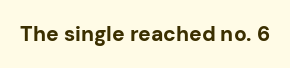
The image shows 21 px bold type, upright; set normal letter spacing, not underlined.
